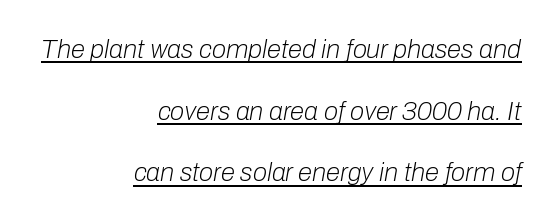
Q: Is the text bold? A: No.
Q: Is the text italic (slanted)? A: Yes, it leans right by about 10 degrees.
Q: Is the text underlined? A: Yes.
Q: How is the paragraph aligned? A: Right-aligned.
Q: Is the spacing between letters normal or unusually wide? A: Normal.
Q: Is the spacing between lines tight, normal or loose? A: Loose.
